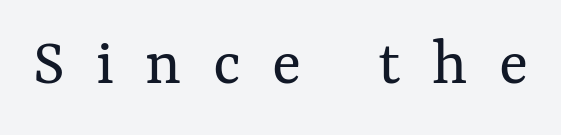
The image shows 68 px regular-weight type, upright; set unusually wide letter spacing (+0.46 em), not underlined; medium stroke contrast and a medium x-height.
